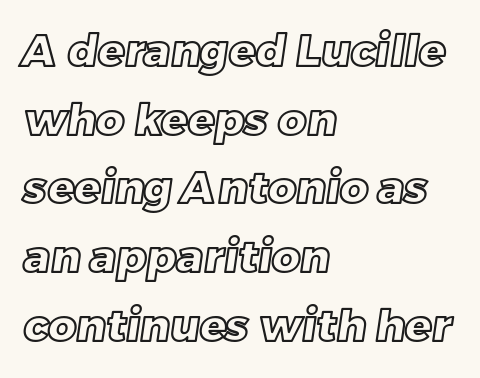
{"width": "normal", "x_height": "large", "monospaced": "no", "underline": "no", "align": "left", "line_spacing": "normal", "line_spacing_ratio": 1.56, "letter_spacing": "normal", "letter_spacing_em": 0.0, "glyph_px": 44}
